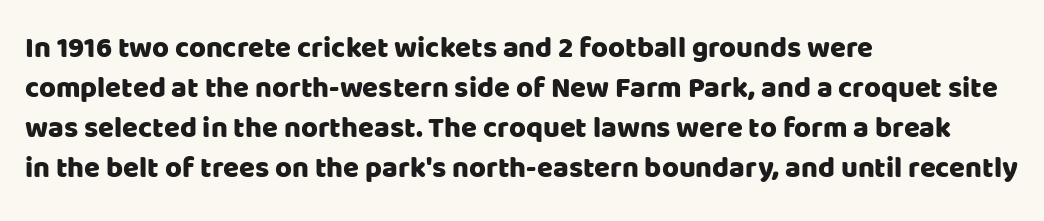
The image shows 29 px sans-serif type, upright; set left-aligned, normal line spacing (1.38x), normal letter spacing, not underlined; low stroke contrast and a large x-height.
